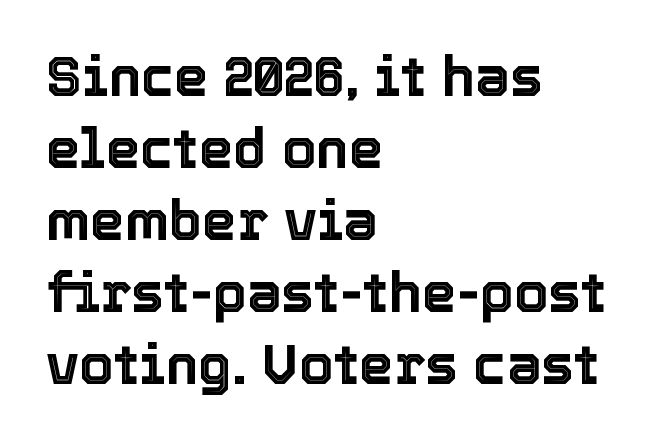
The image shows 55 px text type, upright; set left-aligned, normal line spacing (1.31x), normal letter spacing, not underlined; a medium x-height.
